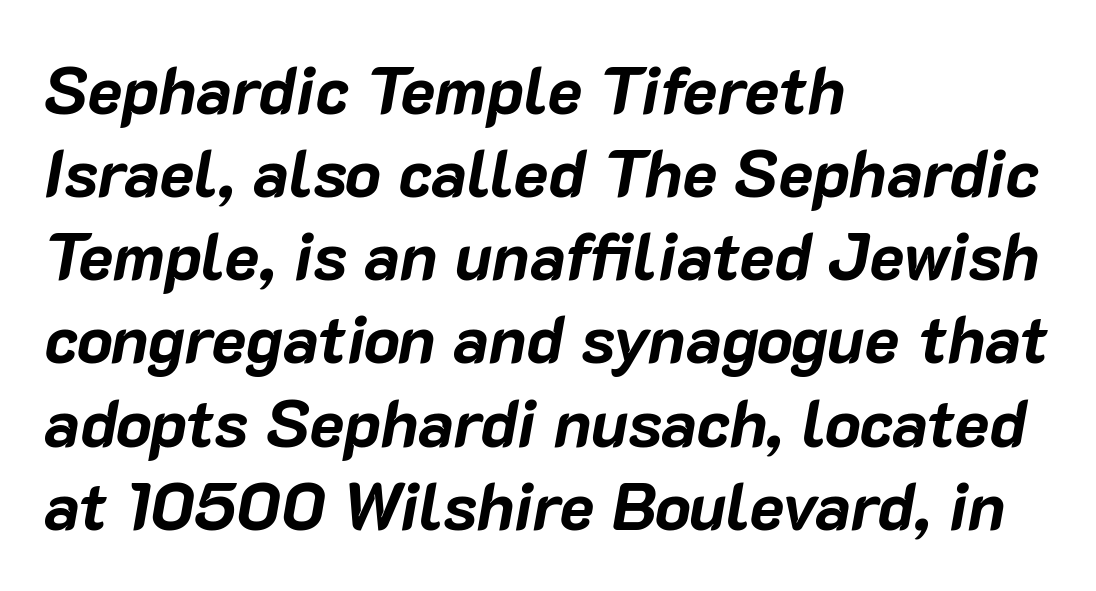
The vertical gap from one line to the next is medium. There is no visible air inserted between adjacent glyphs. The passage shown is emphatically bold. This sample has the flowing, uneven cadence of proportional lettering. The typesetter chose a ragged-right arrangement here.
